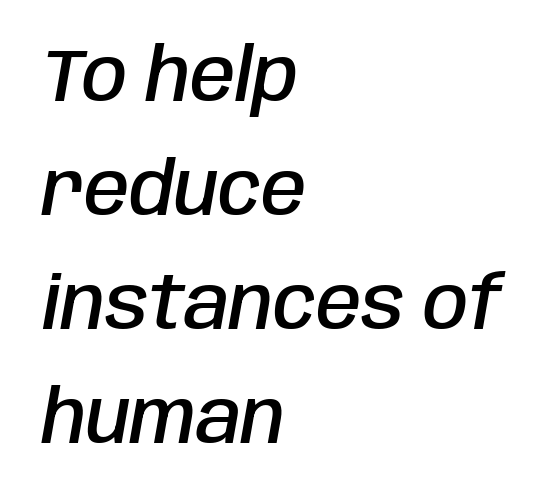
{"italic": "yes", "lean": "right", "slant_degrees": 10, "bold": "semi", "weight": "semibold", "width": "condensed", "stroke_contrast": "low", "x_height": "large", "monospaced": "no", "underline": "no", "align": "left", "line_spacing": "normal", "line_spacing_ratio": 1.56, "letter_spacing": "normal", "letter_spacing_em": 0.0, "glyph_px": 73}
